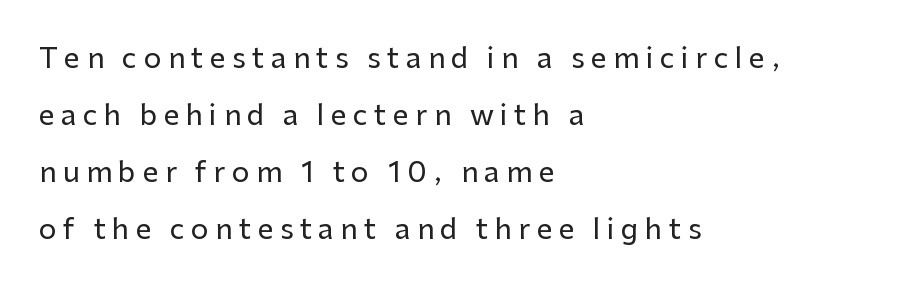
The image shows 28 px sans-serif type, upright; set left-aligned, loose line spacing (2.04x), unusually wide letter spacing (+0.23 em), not underlined; low stroke contrast and a medium x-height.
